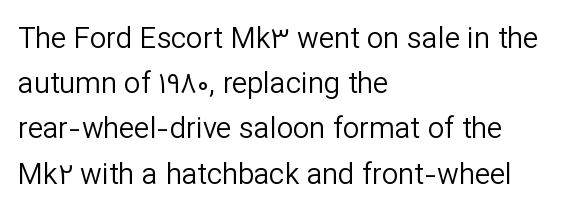
{"serif": "no", "italic": "no", "bold": "no", "weight": "regular", "width": "normal", "stroke_contrast": "low", "x_height": "medium", "monospaced": "no", "underline": "no", "align": "left", "line_spacing": "normal", "line_spacing_ratio": 1.56, "letter_spacing": "normal", "letter_spacing_em": 0.0, "glyph_px": 29}
